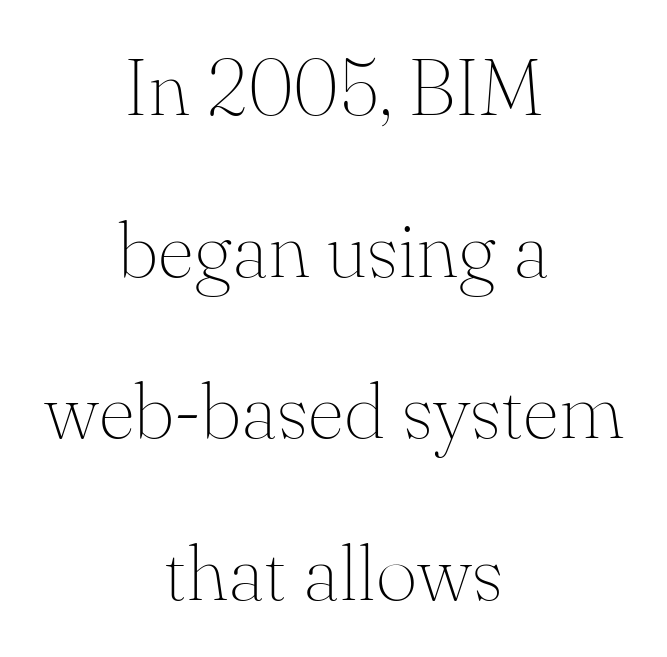
The face used here is rendered with its standard letterfit. The face used here is proportionally spaced, like ordinary book or web type. The font sits on the lighter half of the weight spectrum, regular included. Rendered with straight, roman letterforms.
